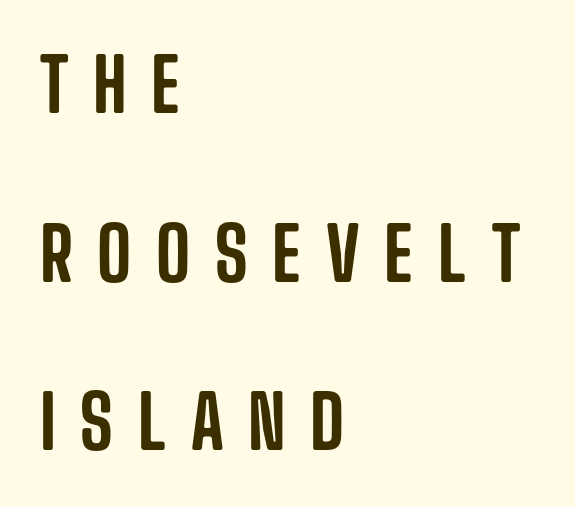
{"serif": "no", "italic": "no", "width": "condensed", "stroke_contrast": "low", "x_height": "large", "monospaced": "no", "underline": "no", "align": "left", "line_spacing": "loose", "line_spacing_ratio": 2.28, "letter_spacing": "wide", "letter_spacing_em": 0.33, "glyph_px": 74}
